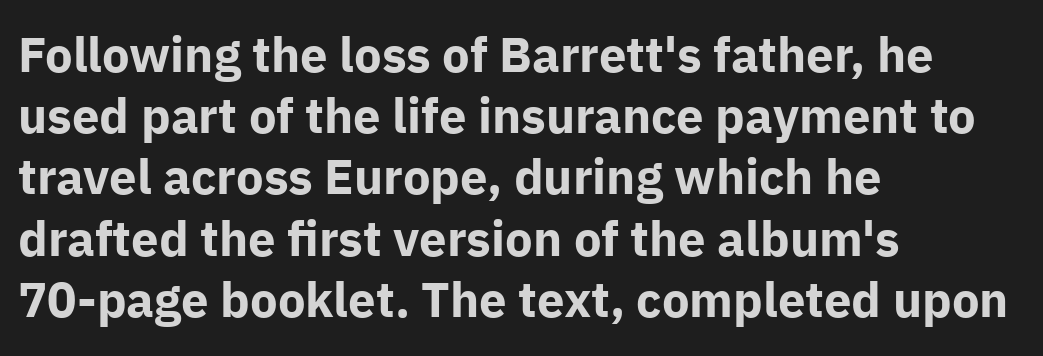
Q: Is the text bold? A: Yes.
Q: Is the text italic (slanted)? A: No, it is upright.
Q: Is the typeface a serif or a sans-serif typeface? A: Sans-serif.
Q: Is the text underlined? A: No.
Q: How is the paragraph aligned? A: Left-aligned.
Q: Is the spacing between letters normal or unusually wide? A: Normal.
Q: Is the spacing between lines tight, normal or loose? A: Normal.
Q: Width (condensed, normal, or wide)? A: Normal.
Q: Stroke contrast? A: Low.
Q: x-height? A: Medium.
Q: Monospaced? A: No.
